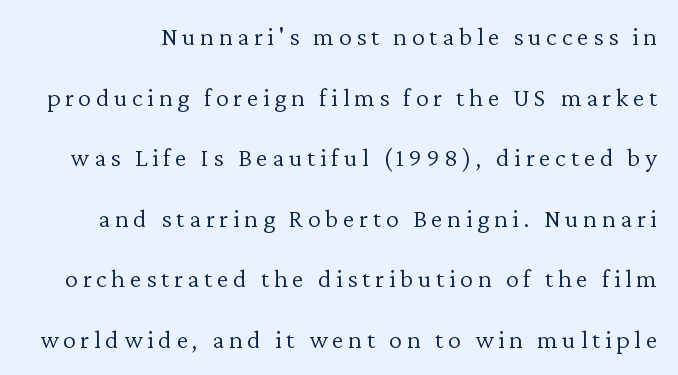
Q: Is the text bold? A: No.
Q: Is the text italic (slanted)? A: No, it is upright.
Q: Is the text underlined? A: No.
Q: Is the spacing between lines tight, normal or loose? A: Loose.
